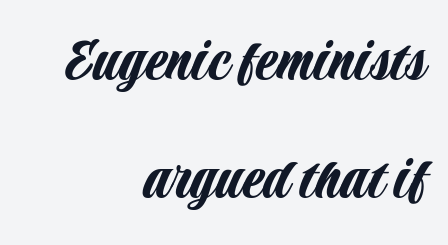
Line endings align vertically; line beginnings do not. The specimen omits any rule beneath the text block's lines. Character widths vary here, with narrow letters taking less room than wide ones. No extra tracking has been applied to these lines. Nope, no serifs anywhere on these letters.
